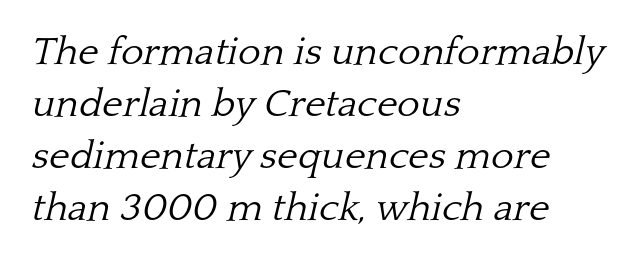
Reading down the block, your eye returns to a fixed left position each line. Summary of vertical rhythm: regular, with standard interline spacing. The font family rendered here belongs to the serif group. No word sits above an underline. Spacing verdict: proportional, widths tailored to each character.
